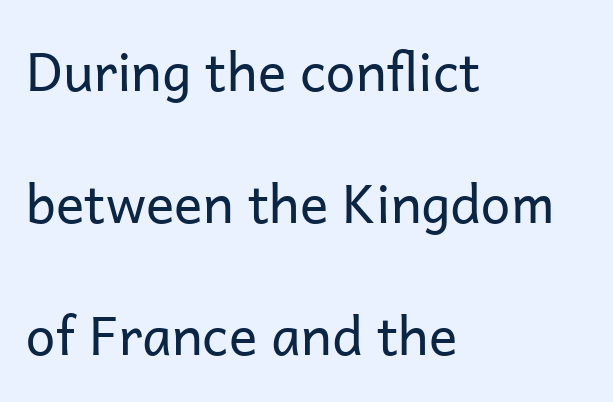
Teacher's note: observe the even left margin — that is flush-left alignment. Check the space under the baseline: it is left empty. Successive baselines arrive slowly, with a big drop between each. A light-to-regular cut is what we see here.
